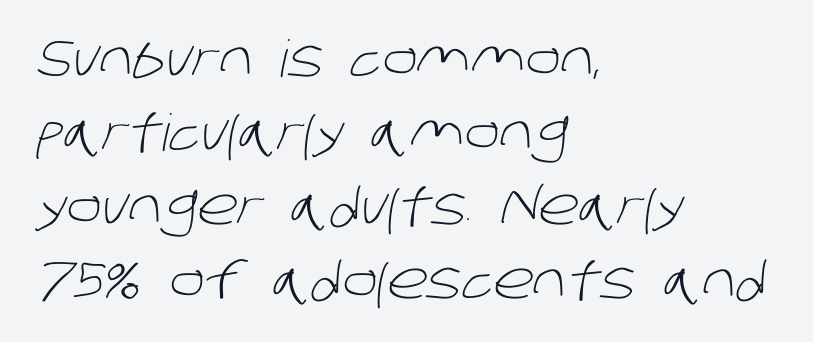
Notice how the passage keeps a crisp vertical edge on the left only. The space directly below the letters is spotless. Compared with a typical body face, this is equally light or lighter still. Vertically, the passage feels balanced, rows spaced as you'd expect. Does extra space separate the letters? No, they use regular spacing.
